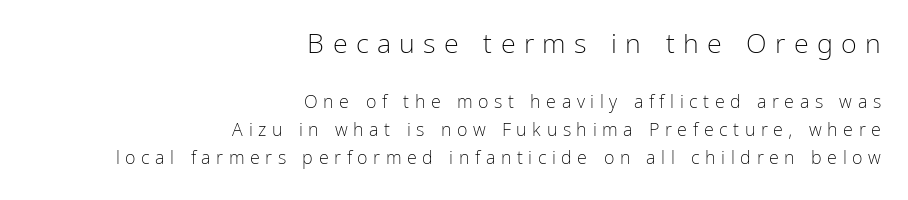
Q: Is the text bold? A: No.
Q: Is the text italic (slanted)? A: No, it is upright.
Q: Is the text underlined? A: No.
Q: How is the paragraph aligned? A: Right-aligned.
Q: Is the spacing between letters normal or unusually wide? A: Unusually wide.
Q: Is the spacing between lines tight, normal or loose? A: Normal.
Q: Which block of text is set in a larger size, the first (top) or the second (bottom)? A: The first (top) one.
